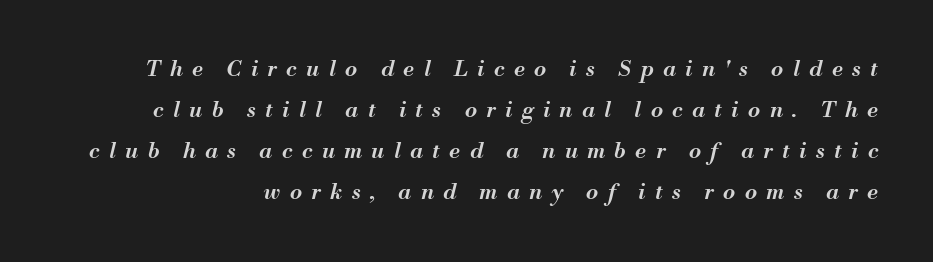
Q: Is the text bold? A: Semi-bold.
Q: Is the text italic (slanted)? A: Yes, it leans right by about 13 degrees.
Q: Is the text underlined? A: No.
Q: Is the spacing between letters normal or unusually wide? A: Unusually wide.
